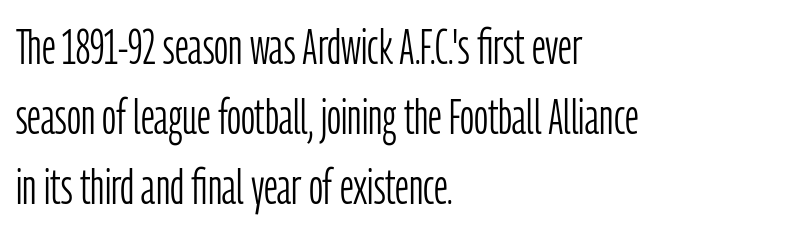
Q: Is the text bold? A: No.
Q: Is the text italic (slanted)? A: No, it is upright.
Q: Is the typeface a serif or a sans-serif typeface? A: Sans-serif.
Q: Is the text underlined? A: No.
Q: How is the paragraph aligned? A: Left-aligned.
Q: Is the spacing between letters normal or unusually wide? A: Normal.
Q: Is the spacing between lines tight, normal or loose? A: Normal.
Q: Width (condensed, normal, or wide)? A: Condensed.
Q: Stroke contrast? A: Low.
Q: x-height? A: Medium.
Q: Monospaced? A: No.
